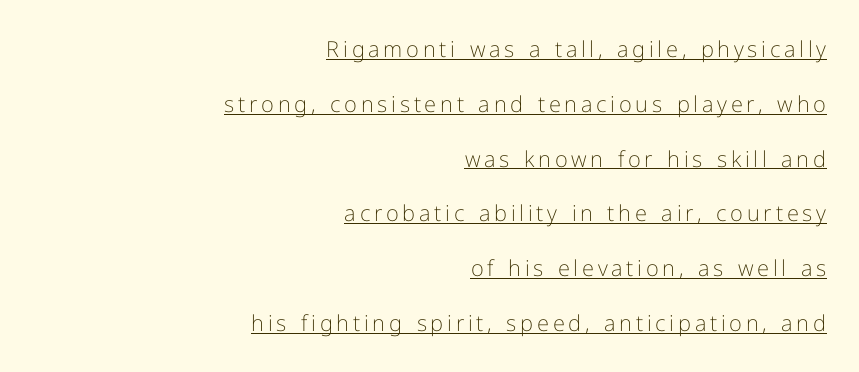
The rendered words wear a rule along their underside. Nothing heavy about these letters — not bold at all. Visually the block forms a straight wall on the right and a jagged coastline on the left. The lettering holds an erect, upright posture throughout. Rows of type keep a wide berth in the vertical direction.
